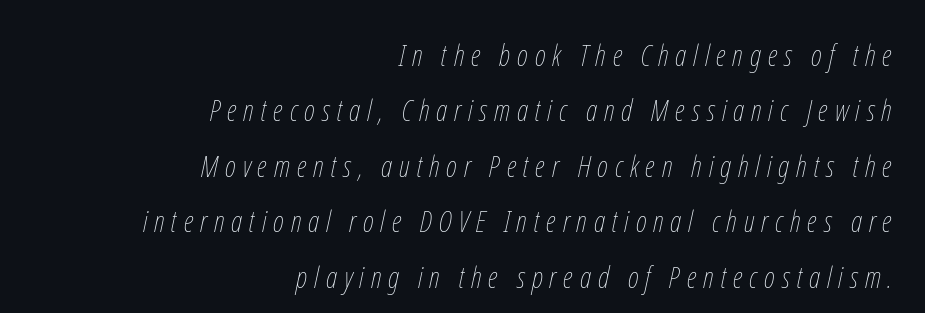
{"italic": "yes", "lean": "right", "slant_degrees": 12, "bold": "no", "weight": "thin", "width": "condensed", "stroke_contrast": "low", "x_height": "medium", "monospaced": "no", "underline": "no", "align": "right", "line_spacing_ratio": 1.85, "letter_spacing": "wide", "letter_spacing_em": 0.23, "glyph_px": 30}
